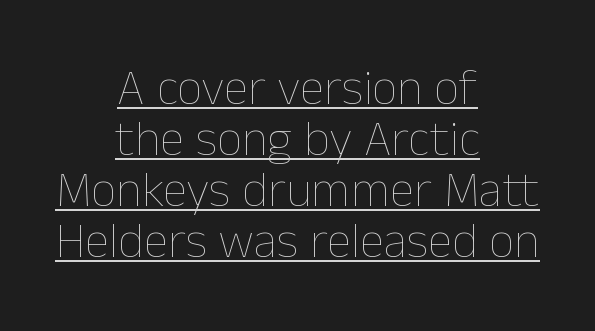
The vertical gap from one line to the next is small. Every stem runs plumb, perpendicular to the baseline. Inter-character spacing is left at the font's built-in metrics. A centered setting, common on invitations and titles, is used for this passage. Compared with a typical body face, this is equally light or lighter still. Proportional: the letters do not fall into vertical columns.
